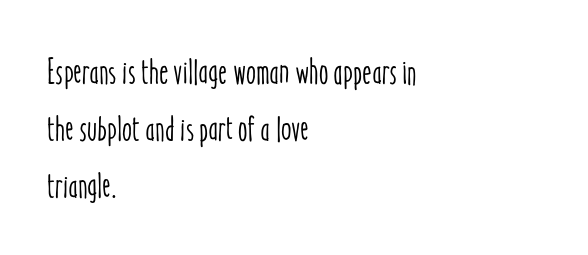
{"italic": "no", "width": "condensed", "stroke_contrast": "low", "x_height": "medium", "monospaced": "no", "underline": "no", "align": "left", "line_spacing": "normal", "line_spacing_ratio": 1.59, "letter_spacing": "normal", "letter_spacing_em": 0.0, "glyph_px": 36}
